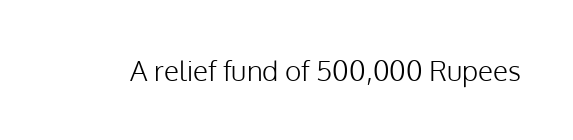
Q: Is the text bold? A: No.
Q: Is the text italic (slanted)? A: No, it is upright.
Q: Is the typeface a serif or a sans-serif typeface? A: Sans-serif.
Q: Is the text underlined? A: No.
Q: Is the spacing between letters normal or unusually wide? A: Normal.
Q: Width (condensed, normal, or wide)? A: Normal.
Q: Stroke contrast? A: Low.
Q: x-height? A: Medium.
Q: Monospaced? A: No.
